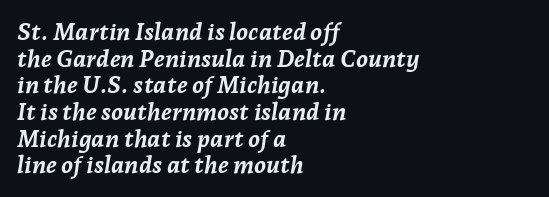
The axis of the letterforms is tilted away from vertical. Where is the straight margin? On the left. Bare-footed words on every line. Standard letterfit; no display-style spreading of the glyphs. Regarding leading, the lines here are crowded together. Notice how thick the strokes are: this is what a full bold looks like.
